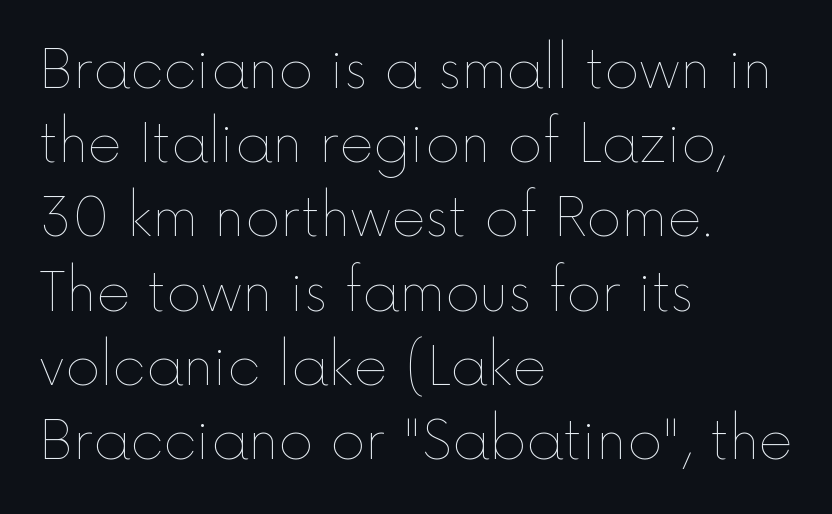
The image shows 53 px thin type, upright; set left-aligned, normal line spacing (1.4x), normal letter spacing, not underlined; a medium x-height.
